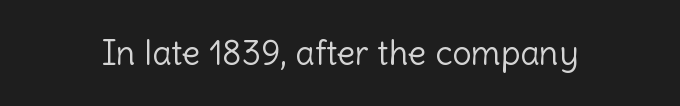
{"serif": "no", "italic": "no", "bold": "no", "weight": "light", "width": "normal", "x_height": "medium", "monospaced": "no", "underline": "no", "letter_spacing": "normal", "letter_spacing_em": 0.0, "glyph_px": 34}
